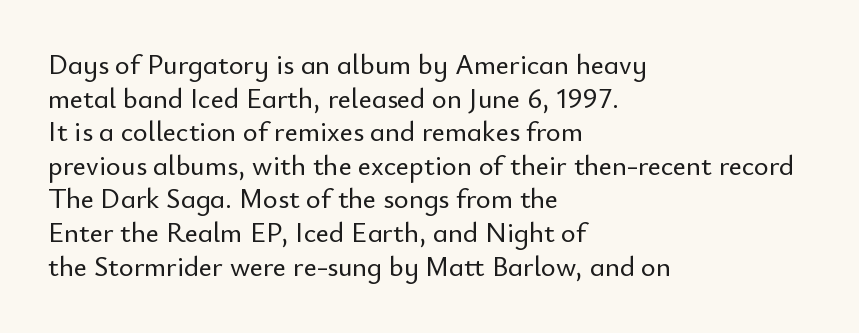
Caption: standard tracking, unaltered. The passage shown is typed in a proportional face where columns would drift. Posture: upright roman. Font category for this specimen: sans-serif. Just letters on the line, the space beneath them empty.
